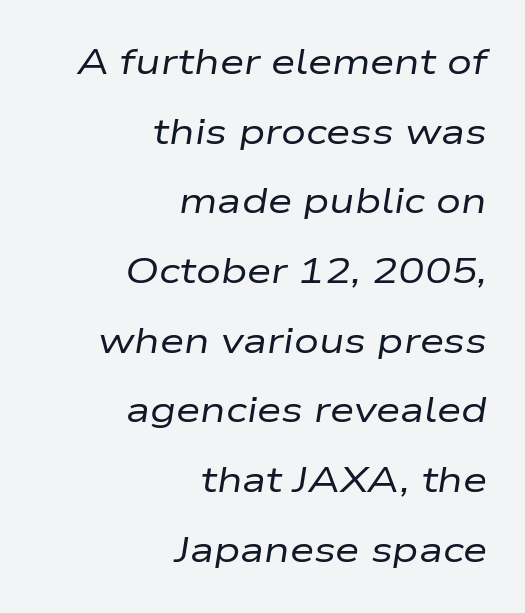
Q: Is the text bold? A: No.
Q: Is the text italic (slanted)? A: Yes, it leans right by about 9 degrees.
Q: Is the text underlined? A: No.
Q: How is the paragraph aligned? A: Right-aligned.
Q: Is the spacing between letters normal or unusually wide? A: Normal.
Q: Is the spacing between lines tight, normal or loose? A: Loose.
Q: Width (condensed, normal, or wide)? A: Wide.
Q: Stroke contrast? A: Low.
Q: x-height? A: Medium.
Q: Monospaced? A: No.
